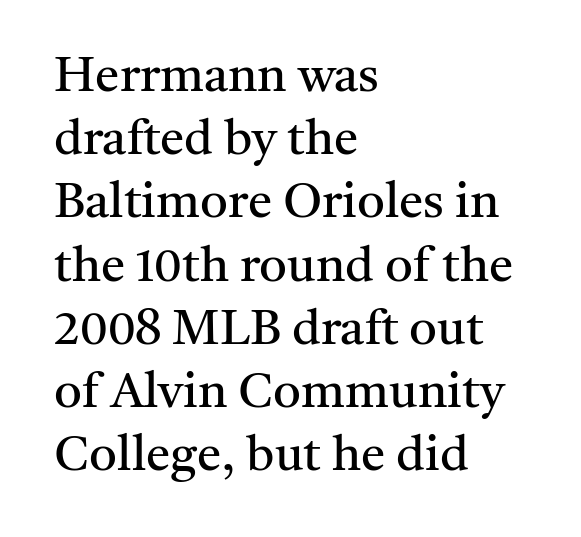
{"serif": "yes", "italic": "no", "bold": "no", "weight": "regular", "width": "normal", "stroke_contrast": "medium", "x_height": "medium", "monospaced": "no", "underline": "no", "align": "left", "line_spacing": "normal", "line_spacing_ratio": 1.29, "letter_spacing": "normal", "letter_spacing_em": 0.0, "glyph_px": 49}
